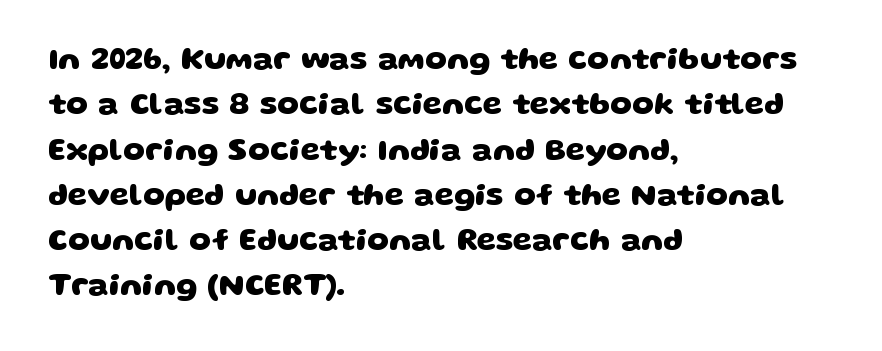
{"serif": "no", "bold": "yes", "weight": "heavy", "width": "wide", "stroke_contrast": "low", "x_height": "large", "monospaced": "no", "underline": "no", "align": "left", "line_spacing": "normal", "line_spacing_ratio": 1.46, "letter_spacing": "normal", "letter_spacing_em": 0.0, "glyph_px": 31}
